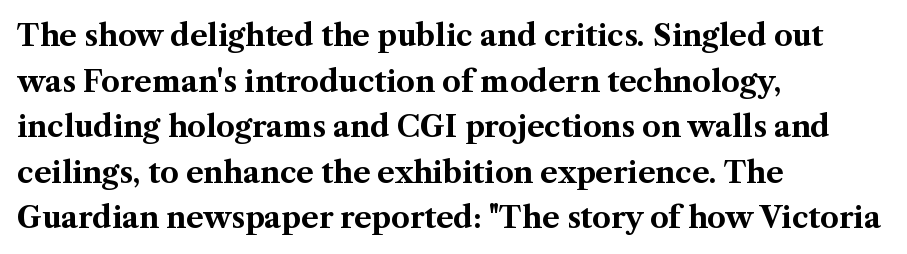
On the weight axis this lands at bold, roughly 700. Descender tails drop into unmarked territory. Think of a printed novel: that variable character pitch is what you see here. In terms of letterform style, serifs are clearly present. The vertical gap from one line to the next is medium.
